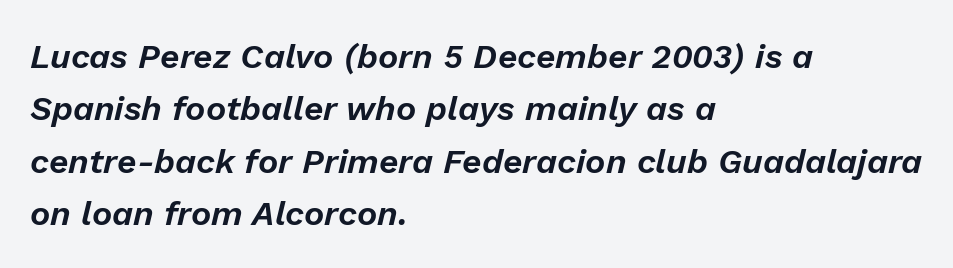
A typesetter would call this proportional, since set widths differ per character. The rag falls on the right side of this text block. The words here are not underlined. The horizontal fit of the characters is conventional and even. One glance says typical: line gaps are just what's usual.
